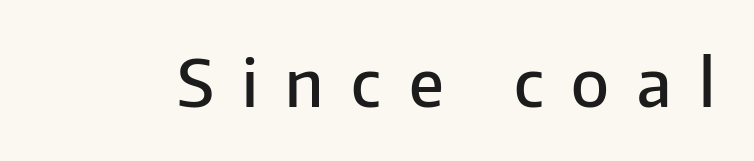
{"serif": "no", "italic": "no", "bold": "semi", "weight": "semibold", "width": "normal", "stroke_contrast": "low", "x_height": "medium", "monospaced": "no", "underline": "no", "letter_spacing": "wide", "letter_spacing_em": 0.42, "glyph_px": 66}
